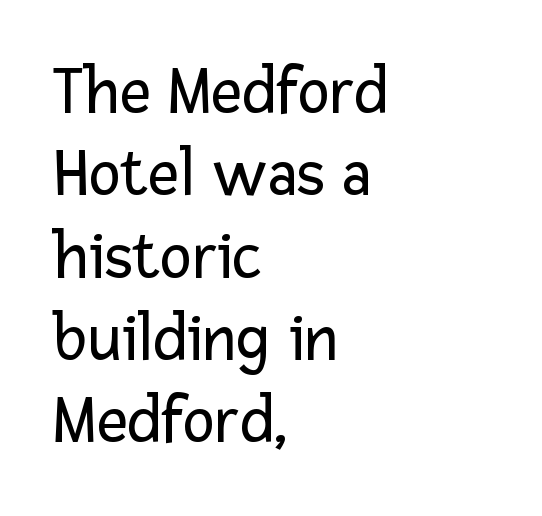
Do the letters lean? They stand straight. The rendering uses natural spacing where letterforms have individual widths. The space beneath each line is pristine and unruled. Short and long lines alike share a common starting point at left. Standard letterfit; no display-style spreading of the glyphs. The letterforms sit at book weight or below.
